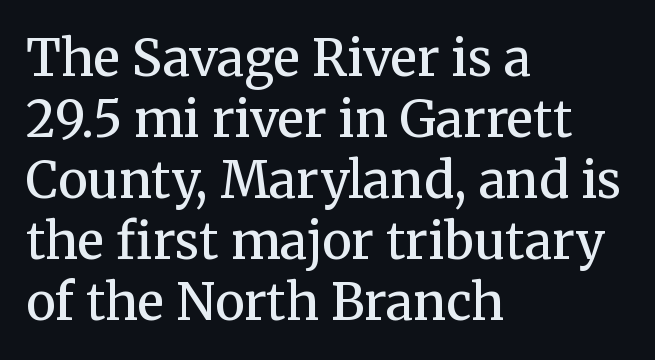
Q: Is the text bold? A: Semi-bold.
Q: Is the text italic (slanted)? A: No, it is upright.
Q: Is the typeface a serif or a sans-serif typeface? A: Serif.
Q: Is the text underlined? A: No.
Q: How is the paragraph aligned? A: Left-aligned.
Q: Is the spacing between letters normal or unusually wide? A: Normal.
Q: Width (condensed, normal, or wide)? A: Normal.
Q: Stroke contrast? A: Medium.
Q: x-height? A: Medium.
Q: Monospaced? A: No.
